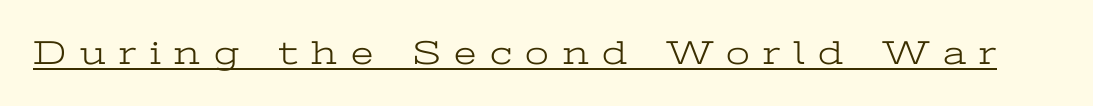
{"serif": "yes", "italic": "no", "bold": "no", "weight": "light", "width": "wide", "stroke_contrast": "low", "x_height": "medium", "monospaced": "no", "underline": "yes", "letter_spacing": "wide", "letter_spacing_em": 0.4, "glyph_px": 34}
